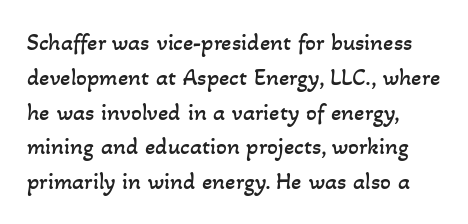
{"bold": "no", "underline": "no", "line_spacing": "normal", "line_spacing_ratio": 1.45, "letter_spacing": "normal", "letter_spacing_em": 0.0, "glyph_px": 24}
